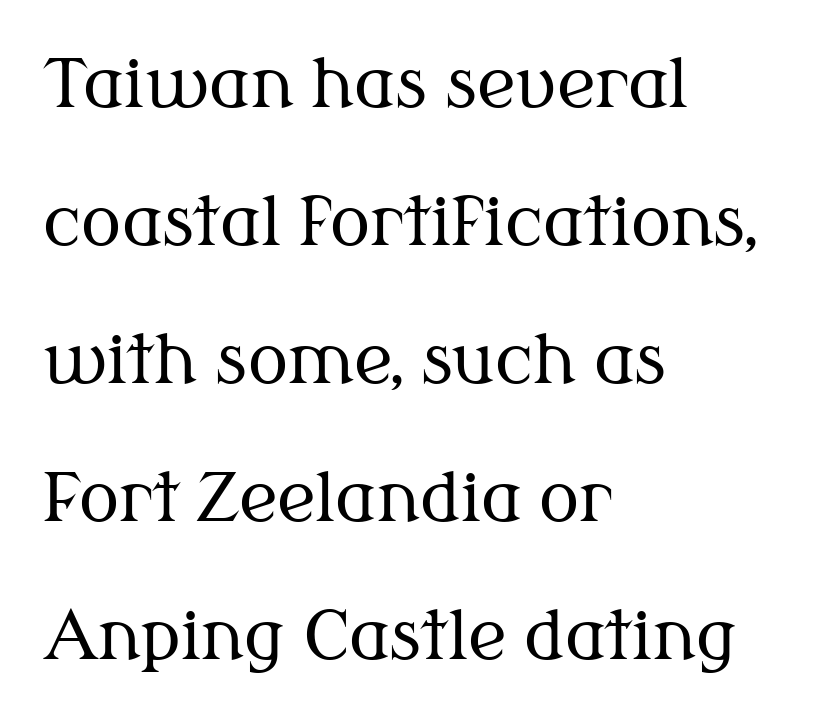
Do the characters align in a grid? No, the font is proportional. Alignment: flush left. Is this a heavy cut? Hardly; it is regular or lighter. Each word holds together tightly as a unit, with standard inter-letter gaps. Vertical spacing — loose.
